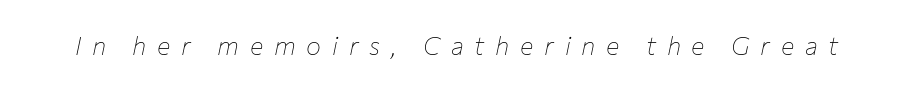
The image shows 25 px text type, italic (leaning right); set unusually wide letter spacing (+0.43 em), not underlined.
